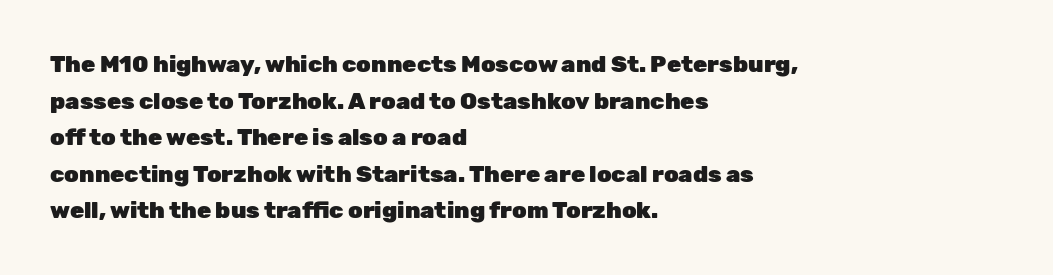
Visually the block forms a straight wall on the left and a jagged coastline on the right. The letters are bold, with thick, heavy strokes. The gap between lines stays unmarked. This sample keeps an unexceptional amount of space between lines. The horizontal fit of the characters is conventional and even. Vertical strokes here are truly vertical.
